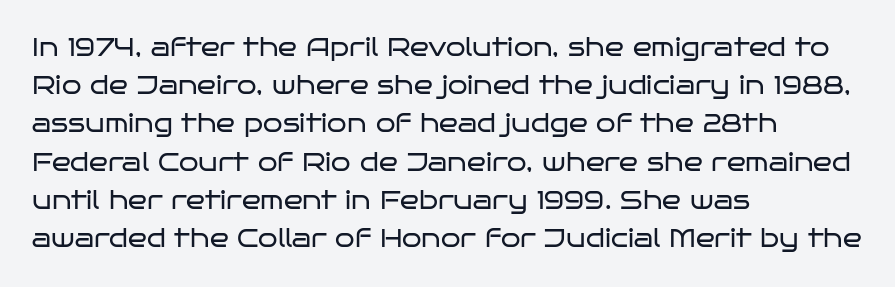
Q: Is the text bold? A: No.
Q: Is the text italic (slanted)? A: No, it is upright.
Q: Is the text underlined? A: No.
Q: How is the paragraph aligned? A: Left-aligned.
Q: Is the spacing between letters normal or unusually wide? A: Normal.
Q: Is the spacing between lines tight, normal or loose? A: Normal.
